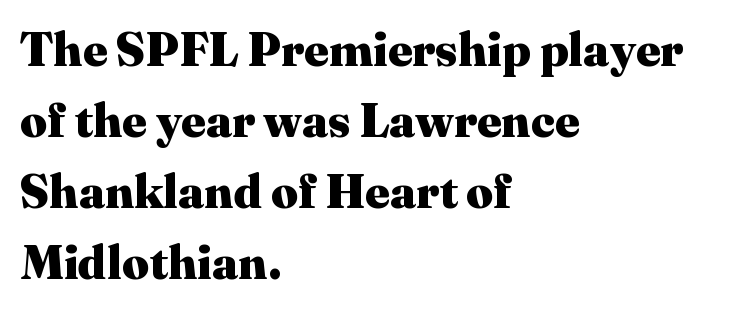
The image shows 47 px heavy serif type, upright; set left-aligned, normal line spacing (1.51x), normal letter spacing, not underlined; medium stroke contrast and a medium x-height.
